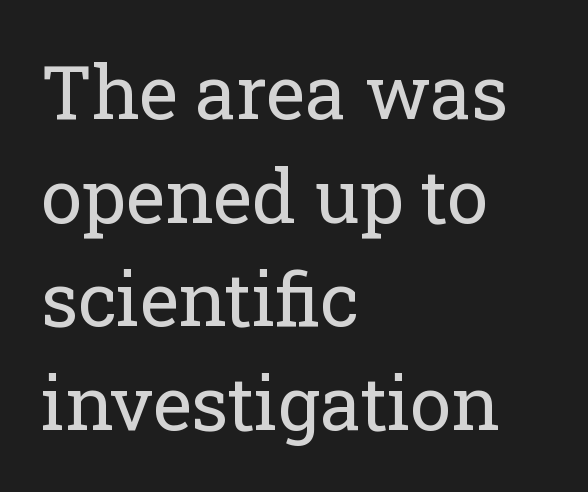
The image shows 74 px regular-weight serif type, upright; set left-aligned, normal line spacing (1.4x), normal letter spacing, not underlined; low stroke contrast and a medium x-height.
